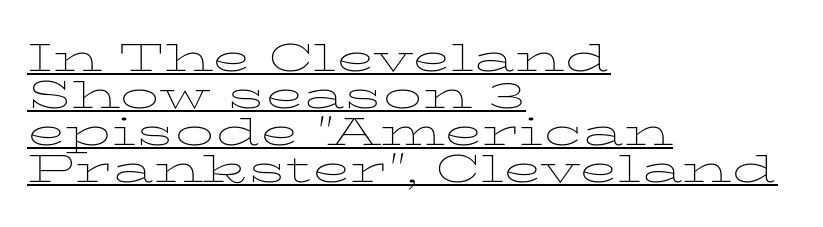
Q: Is the text bold? A: No.
Q: Is the text italic (slanted)? A: No, it is upright.
Q: Is the typeface a serif or a sans-serif typeface? A: Serif.
Q: Is the text underlined? A: Yes.
Q: How is the paragraph aligned? A: Left-aligned.
Q: Is the spacing between letters normal or unusually wide? A: Normal.
Q: Is the spacing between lines tight, normal or loose? A: Tight.
Q: Width (condensed, normal, or wide)? A: Wide.
Q: Stroke contrast? A: Low.
Q: x-height? A: Medium.
Q: Monospaced? A: No.
